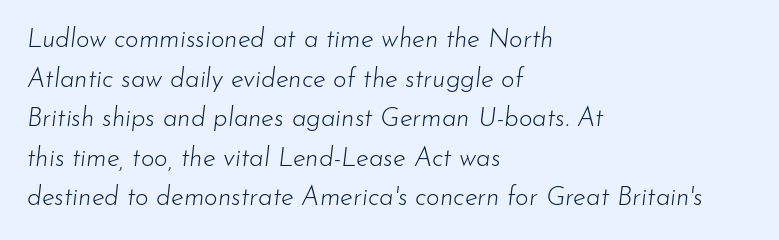
Compared with a typical body face, this is equally light or lighter still. The paragraph shown leans on its left margin. The line-height multiplier appears to be the usual default. The passage shown is not underscored anywhere. Standard letterfit; no display-style spreading of the glyphs.
